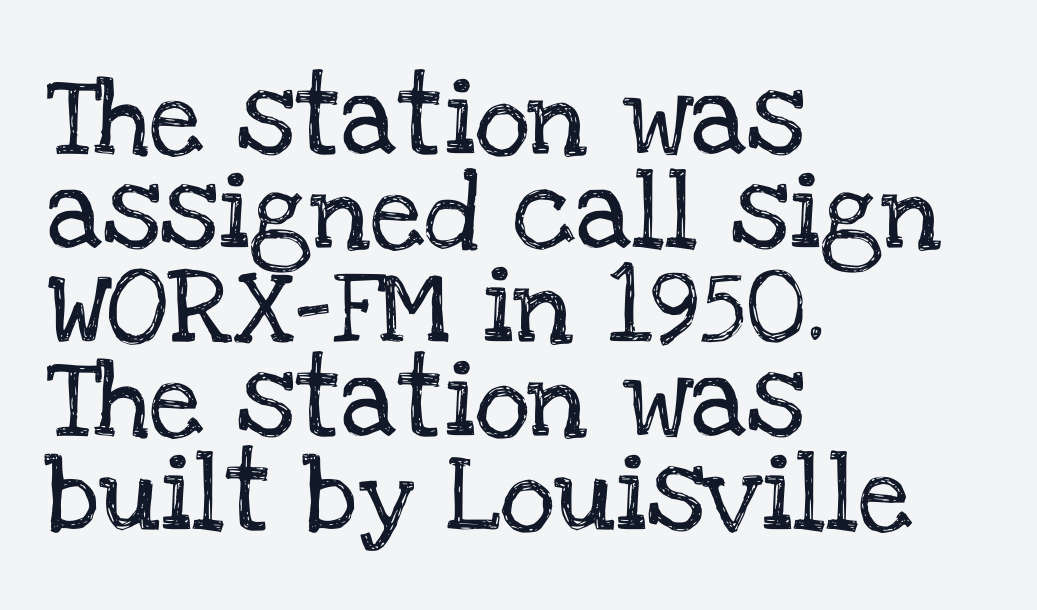
{"serif": "yes", "italic": "no", "width": "normal", "stroke_contrast": "low", "x_height": "large", "monospaced": "no", "underline": "no", "align": "left", "line_spacing_ratio": 1.22, "letter_spacing": "normal", "letter_spacing_em": 0.0, "glyph_px": 77}
